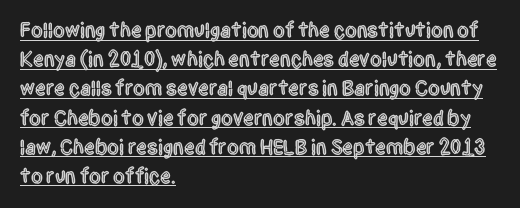
The image shows 21 px text type, upright; set left-aligned, normal line spacing (1.39x), normal letter spacing, underlined.
